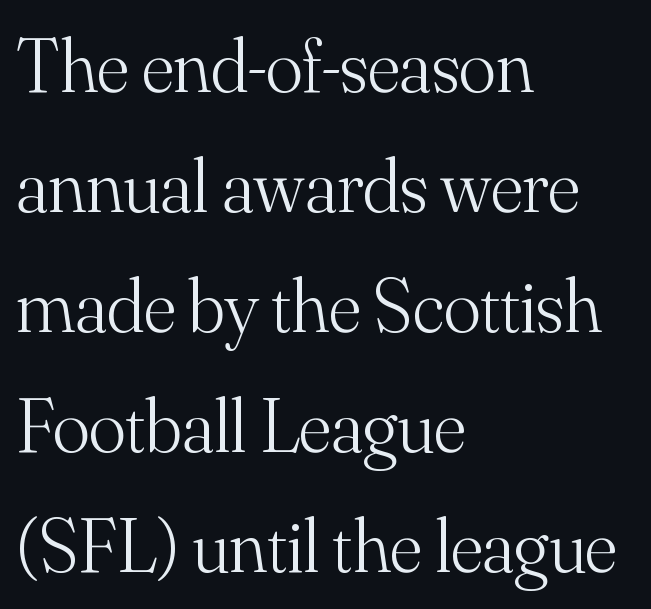
The image shows 77 px light serif type, upright; set left-aligned, normal line spacing (1.56x), normal letter spacing, not underlined; medium stroke contrast and a small x-height.
